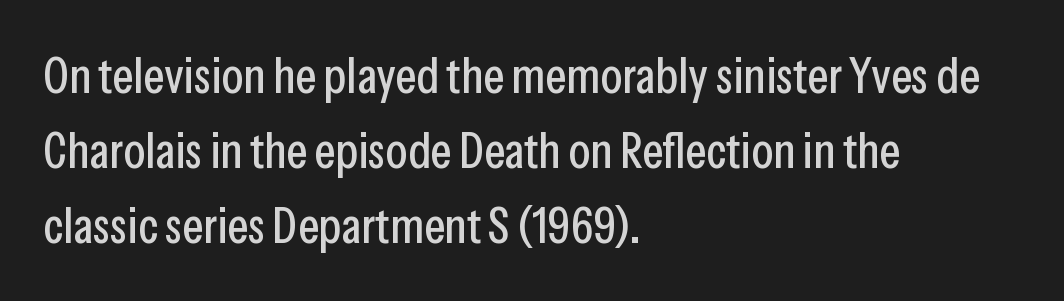
These lines are rendered in a variable-pitch font. Vertical spacing — default. The passage is arranged the way most books set body copy — flush left. What stands out about the letter spacing? Nothing — it is the standard amount. The words here are not underlined. The passage shown is typeset with a sans-serif family.
